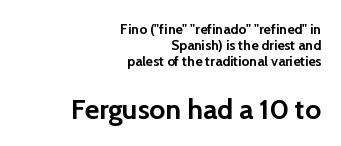
The image shows 28 px semibold sans-serif type, upright; set right-aligned, tight line spacing (1.15x), normal letter spacing, not underlined; the second (bottom) block is 2.0x larger; low stroke contrast and a medium x-height.
